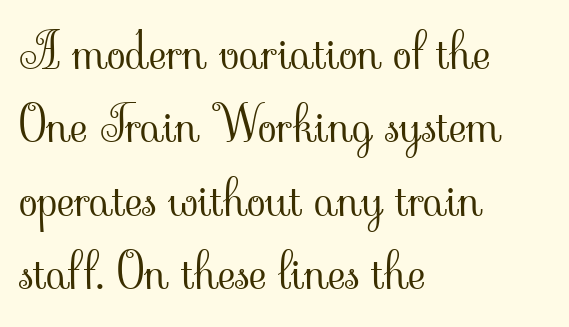
Spacing verdict: proportional, widths tailored to each character. The typesetter chose a ragged-right arrangement here. Classification — serif. Just letters on the line, the space beneath them empty. The passage shown is not bold in any degree.
